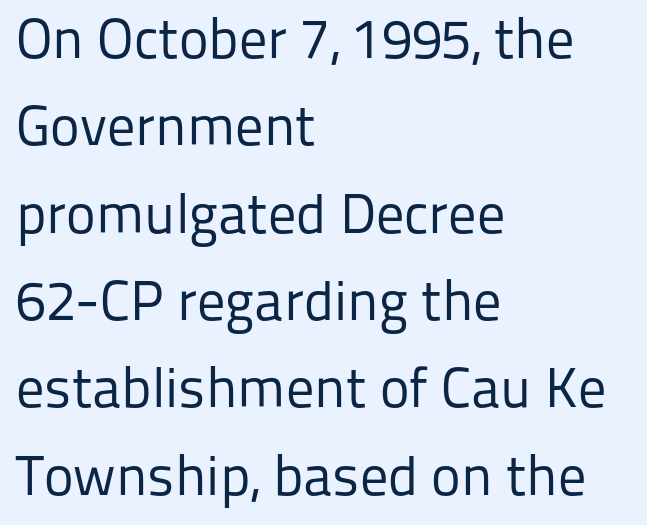
The image shows 56 px regular-weight sans-serif type, upright; set left-aligned, normal line spacing (1.56x), normal letter spacing, not underlined; low stroke contrast and a medium x-height.
